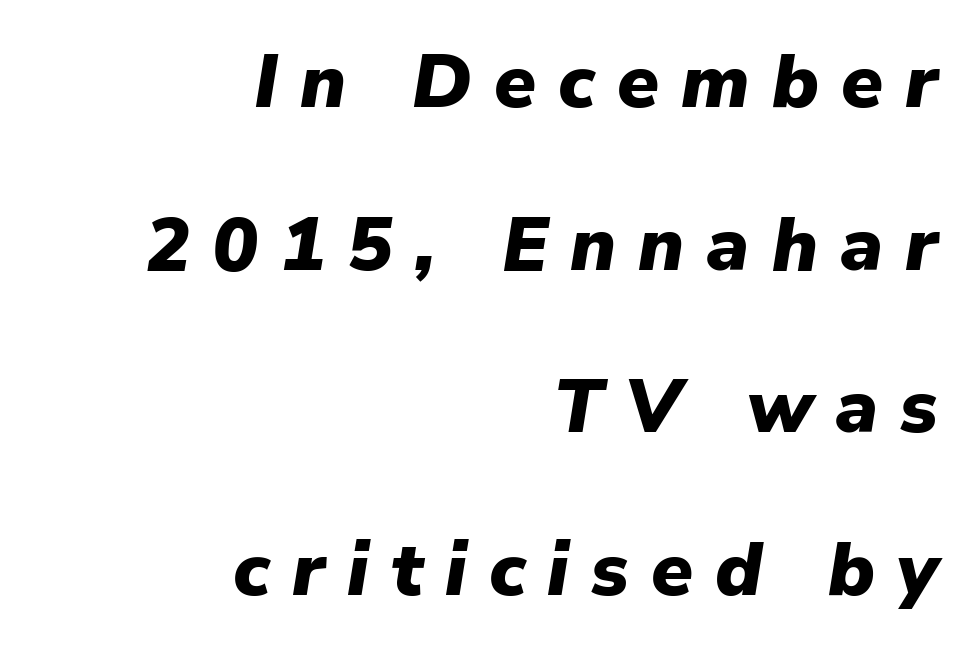
{"italic": "yes", "lean": "right", "slant_degrees": 9, "bold": "yes", "weight": "heavy", "width": "normal", "stroke_contrast": "low", "x_height": "medium", "monospaced": "no", "underline": "no", "align": "right", "line_spacing": "loose", "line_spacing_ratio": 2.14, "letter_spacing": "wide", "letter_spacing_em": 0.29, "glyph_px": 76}
